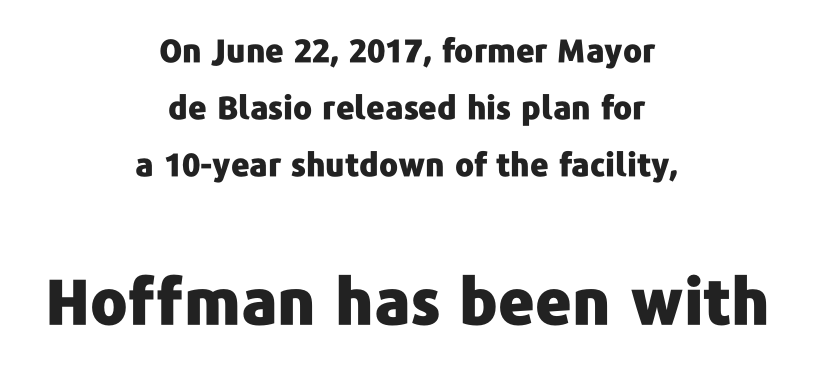
The characters look thick and weighty, a clear bold. A typesetter would mark this as roman, not italic. A centered setting, common on invitations and titles, is used for this passage. The area under the type is left untouched. Proportional: the letters do not fall into vertical columns. Regarding serifs, this sample does without them.
